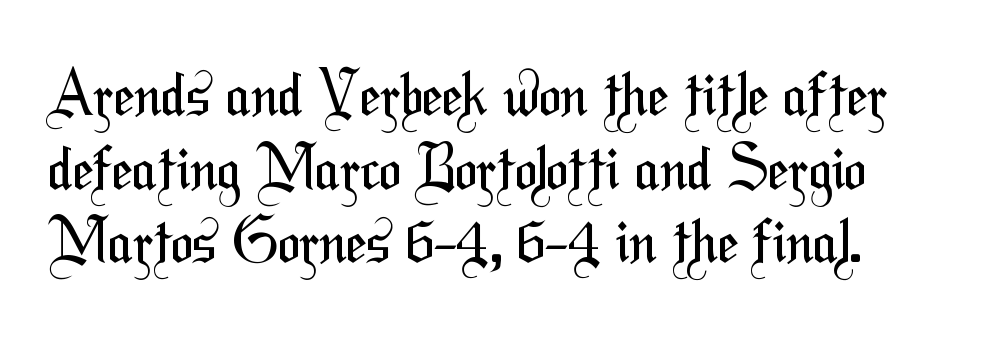
The string is rendered with underlining switched off. The face used here is proportionally spaced, like ordinary book or web type. This rendering employs a face without finishing strokes, i.e., a sans-serif. Observe the ordinary spacing: letters are neighbours, not strangers.
